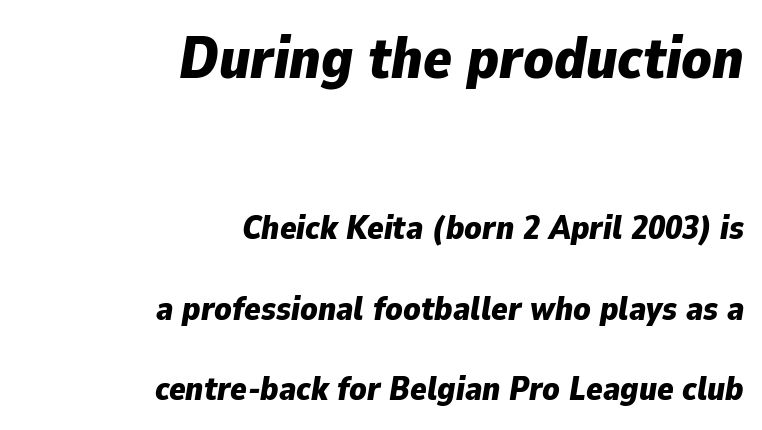
The image shows 59 px bold type, italic (leaning right); set right-aligned, loose line spacing (2.36x), normal letter spacing, not underlined; the first (top) block is 1.74x larger; low stroke contrast and a medium x-height.
